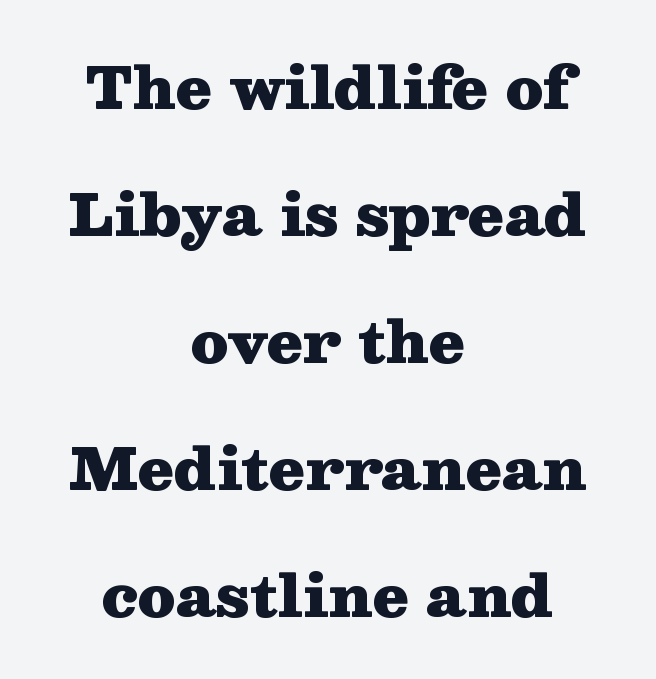
Think of a printed novel: that variable character pitch is what you see here. Does the leading feel generous? Absolutely, it's lavish. The typesetter chose a symmetrical, centered arrangement here. Honestly, the letter spacing is just normal — you wouldn't notice it.
